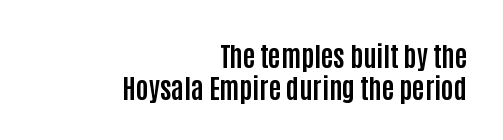
{"italic": "no", "bold": "yes", "underline": "no", "align": "right", "line_spacing_ratio": 1.18, "letter_spacing": "normal", "letter_spacing_em": 0.0, "glyph_px": 27}
